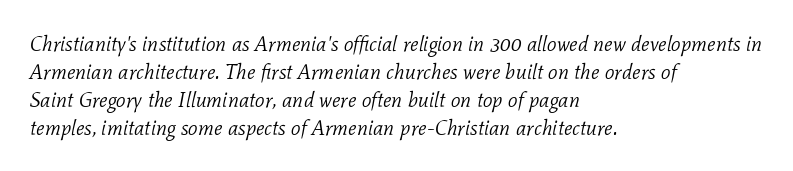
The image shows 21 px text type, italic (leaning right); set left-aligned, normal line spacing (1.33x), normal letter spacing, not underlined.
